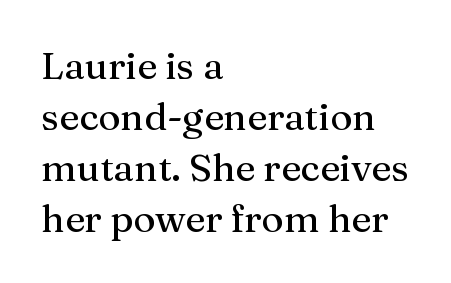
To sum up the face: it has serifs. Here the designer chose a conventional face with non-uniform glyph widths. Descenders are the only things crossing below the line. In terms of leading, this rendering sits right in the middle. Teacher's note: observe the even left margin — that is flush-left alignment.
